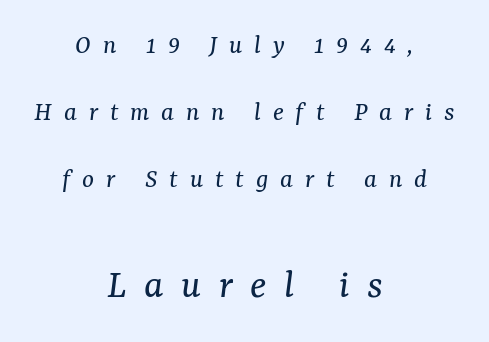
Glance below the letters and you will spot only blank space. You can tell from the footed stems that serif type was used. Yep, that's italic — everything's leaning. The paragraph shown floats in the horizontal middle. The passage shown is typed in a proportional face where columns would drift. Does extra space separate the letters? Yes, quite a lot of it.
